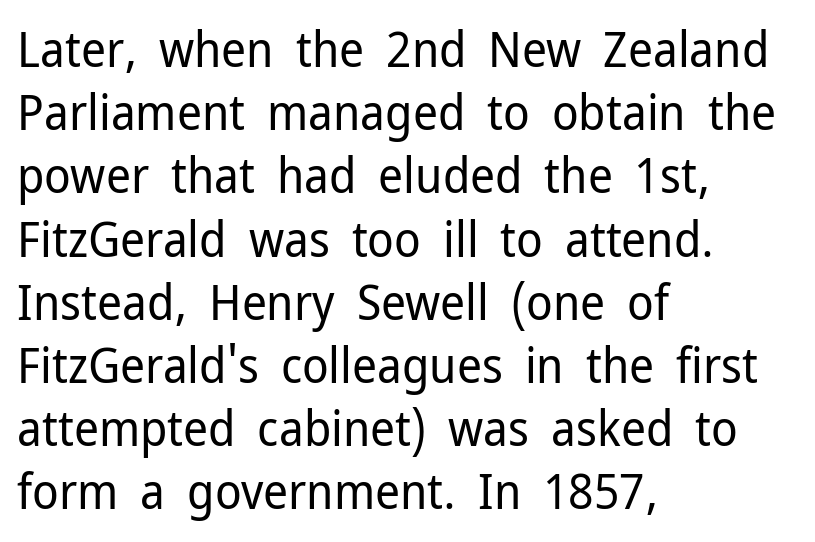
Check under the words: just untouched page. Is this a fixed-width face? No — the glyphs have proportional, varying widths. Is the block centered? No — it sits flush against the left margin. The designer went with a sans here, leaving each stem footless. The lettering stays uniformly vertical, giving the passage a roman look.
